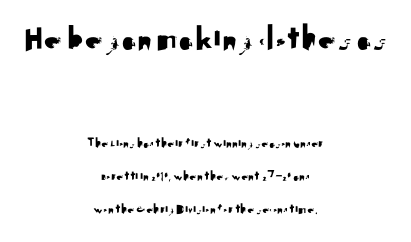
The image shows 36 px sans-serif type, upright; set centered, loose line spacing (2.37x), normal letter spacing, not underlined; the first (top) block is 2.57x larger; medium stroke contrast and a small x-height.
